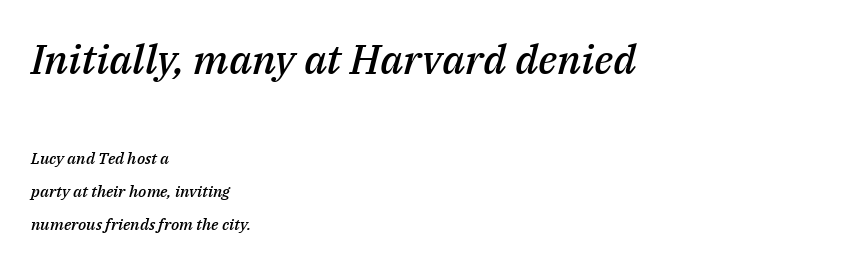
{"italic": "yes", "lean": "right", "slant_degrees": 14, "bold": "semi", "weight": "semibold", "width": "normal", "stroke_contrast": "medium", "x_height": "medium", "monospaced": "no", "underline": "no", "align": "left", "line_spacing": "loose", "line_spacing_ratio": 2.04, "letter_spacing": "normal", "letter_spacing_em": 0.0, "larger_block": "first", "size_ratio": 2.56, "glyph_px": 41}
